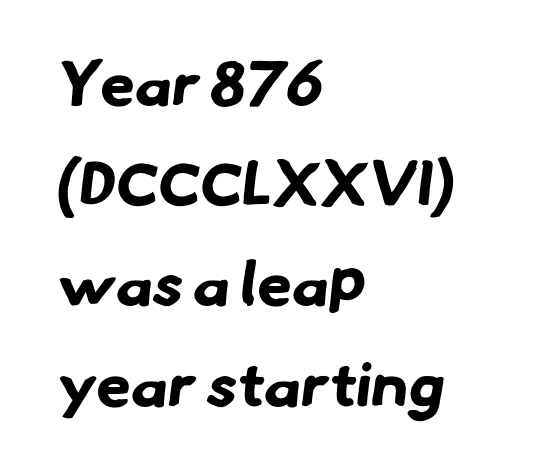
Q: Is the text bold? A: Yes.
Q: Is the typeface a serif or a sans-serif typeface? A: Sans-serif.
Q: Is the text underlined? A: No.
Q: How is the paragraph aligned? A: Left-aligned.
Q: Is the spacing between letters normal or unusually wide? A: Normal.
Q: Is the spacing between lines tight, normal or loose? A: Normal.
Q: Width (condensed, normal, or wide)? A: Normal.
Q: Stroke contrast? A: Low.
Q: x-height? A: Small.
Q: Monospaced? A: No.
